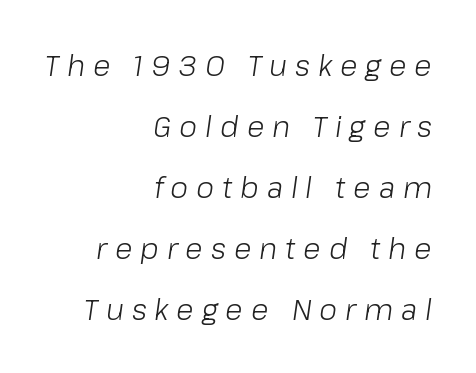
{"italic": "yes", "lean": "right", "slant_degrees": 8, "bold": "no", "weight": "light", "width": "normal", "stroke_contrast": "low", "x_height": "medium", "monospaced": "no", "underline": "no", "align": "right", "line_spacing": "loose", "line_spacing_ratio": 2.1, "letter_spacing": "wide", "letter_spacing_em": 0.27, "glyph_px": 29}
